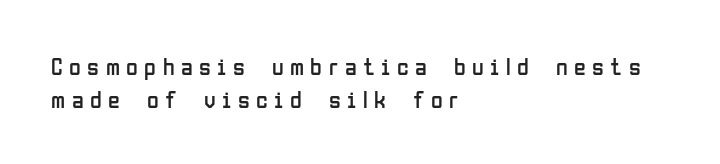
{"italic": "no", "bold": "no", "underline": "no", "align": "left", "line_spacing": "normal", "line_spacing_ratio": 1.36, "letter_spacing": "wide", "letter_spacing_em": 0.27, "glyph_px": 24}
